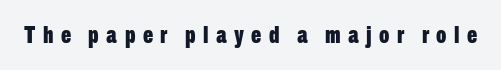
{"italic": "no", "bold": "yes", "underline": "no", "letter_spacing": "wide", "letter_spacing_em": 0.31, "glyph_px": 24}
